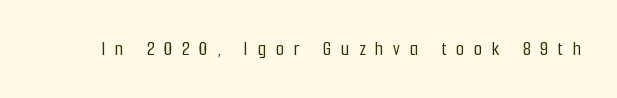
Caption: expanded tracking, letters set apart. A typesetter would mark this as roman, not italic. Descenders are the only things crossing below the line.
